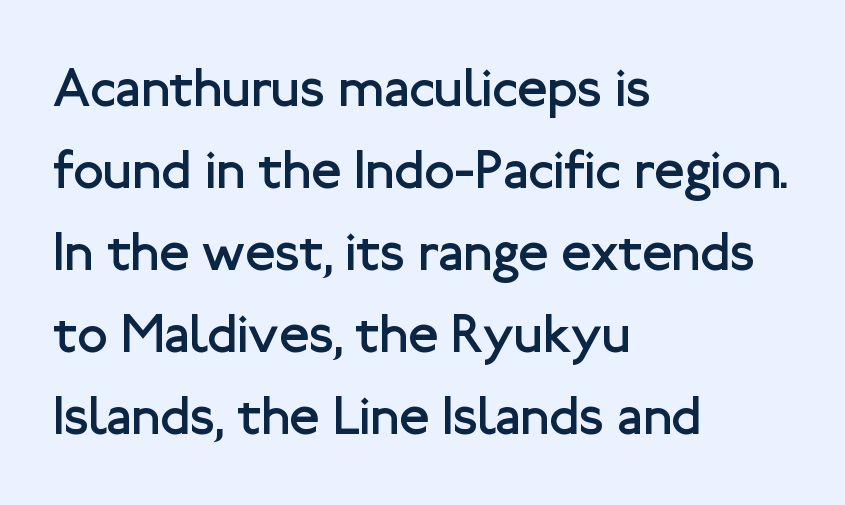
Q: Is the text bold? A: No.
Q: Is the text italic (slanted)? A: No, it is upright.
Q: Is the typeface a serif or a sans-serif typeface? A: Sans-serif.
Q: Is the text underlined? A: No.
Q: How is the paragraph aligned? A: Left-aligned.
Q: Is the spacing between letters normal or unusually wide? A: Normal.
Q: Is the spacing between lines tight, normal or loose? A: Normal.
Q: Width (condensed, normal, or wide)? A: Normal.
Q: Stroke contrast? A: Low.
Q: x-height? A: Medium.
Q: Monospaced? A: No.
